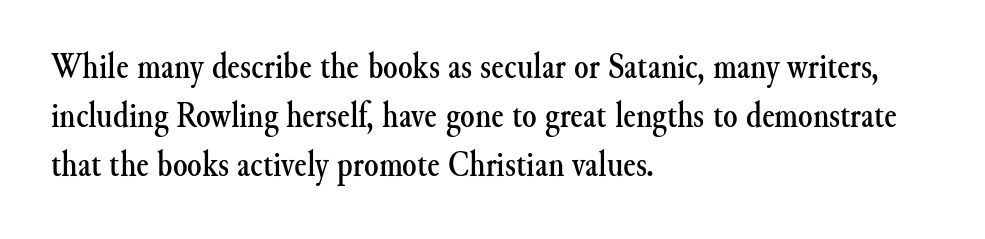
{"serif": "yes", "italic": "no", "width": "normal", "stroke_contrast": "medium", "x_height": "small", "monospaced": "no", "underline": "no", "align": "left", "line_spacing": "normal", "line_spacing_ratio": 1.33, "letter_spacing": "normal", "letter_spacing_em": 0.0, "glyph_px": 37}
